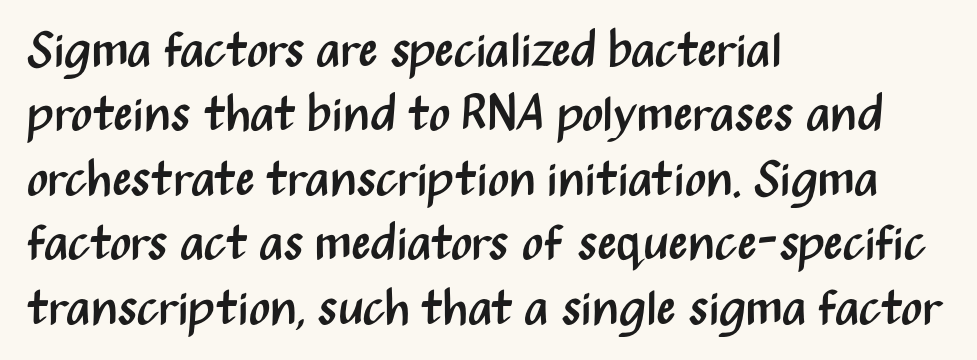
Q: Is the text bold? A: No.
Q: Is the text italic (slanted)? A: No, it is upright.
Q: Is the typeface a serif or a sans-serif typeface? A: Sans-serif.
Q: Is the text underlined? A: No.
Q: How is the paragraph aligned? A: Left-aligned.
Q: Is the spacing between letters normal or unusually wide? A: Normal.
Q: Is the spacing between lines tight, normal or loose? A: Normal.
Q: Width (condensed, normal, or wide)? A: Condensed.
Q: Stroke contrast? A: Medium.
Q: x-height? A: Medium.
Q: Monospaced? A: No.
